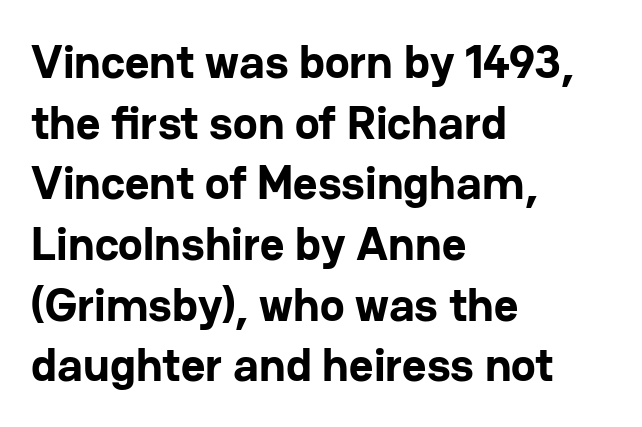
{"serif": "no", "italic": "no", "bold": "yes", "weight": "bold", "width": "normal", "stroke_contrast": "low", "x_height": "medium", "monospaced": "no", "underline": "no", "align": "left", "line_spacing": "normal", "line_spacing_ratio": 1.29, "letter_spacing": "normal", "letter_spacing_em": 0.0, "glyph_px": 47}
